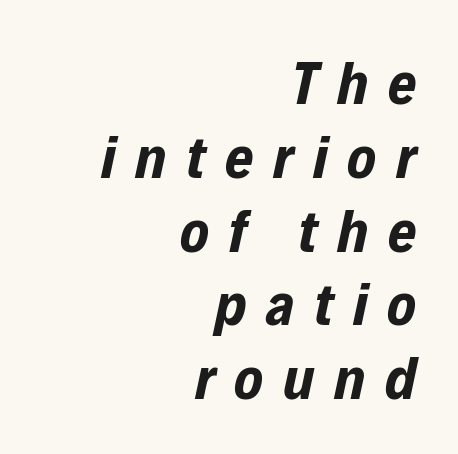
Here the designer chose a conventional face with non-uniform glyph widths. It's the slanting kind of type. Type without underlining. Alignment: flush right.
